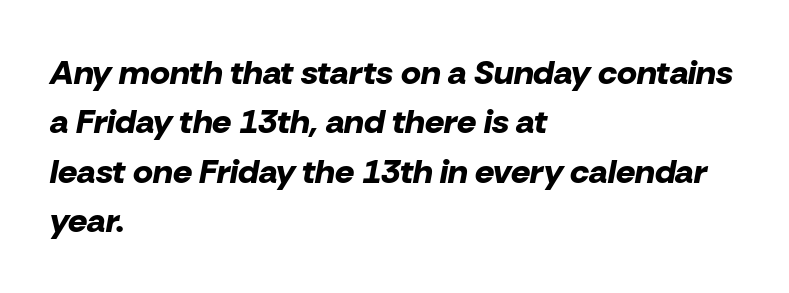
Q: Is the text bold? A: Yes.
Q: Is the text italic (slanted)? A: Yes, it leans right by about 10 degrees.
Q: Is the text underlined? A: No.
Q: How is the paragraph aligned? A: Left-aligned.
Q: Is the spacing between letters normal or unusually wide? A: Normal.
Q: Is the spacing between lines tight, normal or loose? A: Normal.
Q: Width (condensed, normal, or wide)? A: Normal.
Q: Stroke contrast? A: Low.
Q: x-height? A: Medium.
Q: Monospaced? A: No.
